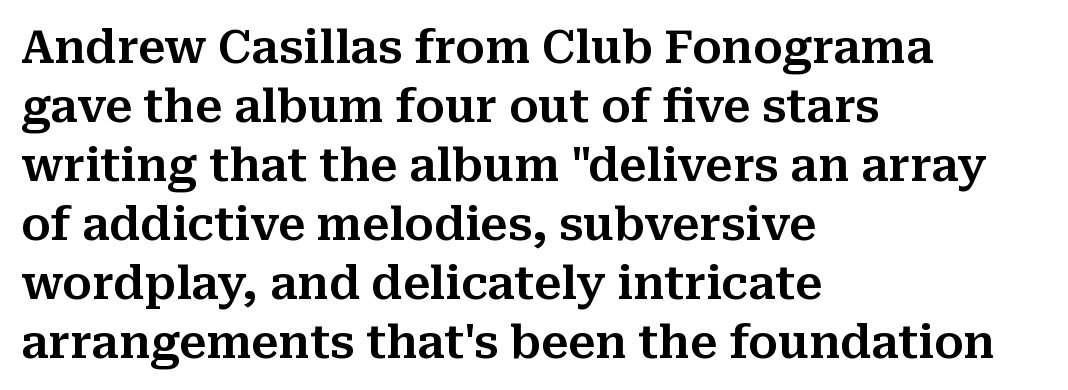
Q: Is the text italic (slanted)? A: No, it is upright.
Q: Is the typeface a serif or a sans-serif typeface? A: Serif.
Q: Is the text underlined? A: No.
Q: How is the paragraph aligned? A: Left-aligned.
Q: Is the spacing between letters normal or unusually wide? A: Normal.
Q: Is the spacing between lines tight, normal or loose? A: Normal.
Q: Width (condensed, normal, or wide)? A: Normal.
Q: Stroke contrast? A: Medium.
Q: x-height? A: Medium.
Q: Monospaced? A: No.
